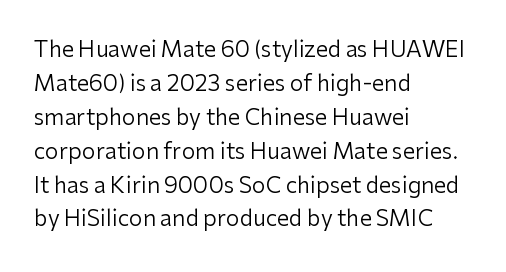
These lines stack with their left ends in a neat column. Any mark beneath the type? The region is blank. Short note: letters normally spaced. The type sits square on the baseline with zero lean.
